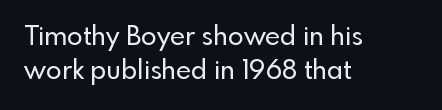
The image shows 26 px text type, upright; set left-aligned, normal line spacing (1.29x), normal letter spacing, not underlined.
